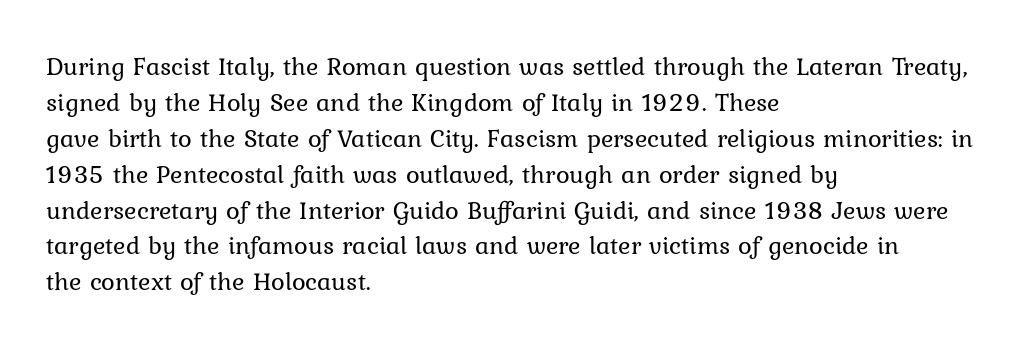
{"italic": "no", "bold": "no", "underline": "no", "align": "left", "line_spacing": "normal", "line_spacing_ratio": 1.38, "letter_spacing": "normal", "letter_spacing_em": 0.0, "glyph_px": 26}
